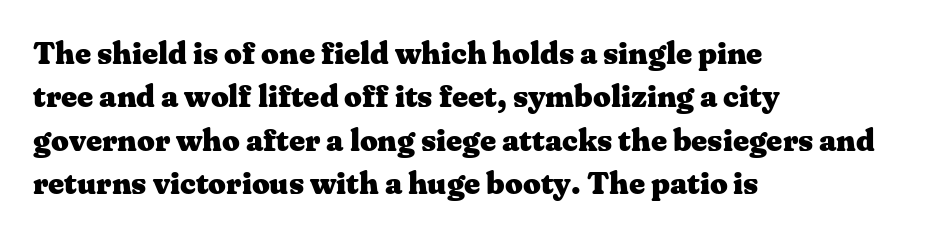
Typesetter's note: full bold, strokes at maximum text heaviness. Ordinary non-slanted type is in use. Caption: multi-line text, flush left, ragged right. Is this a fixed-width face? No — the glyphs have proportional, varying widths.
